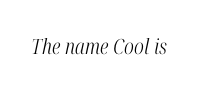
{"italic": "yes", "lean": "right", "slant_degrees": 12, "bold": "no", "underline": "no", "letter_spacing": "normal", "letter_spacing_em": 0.0, "glyph_px": 21}
